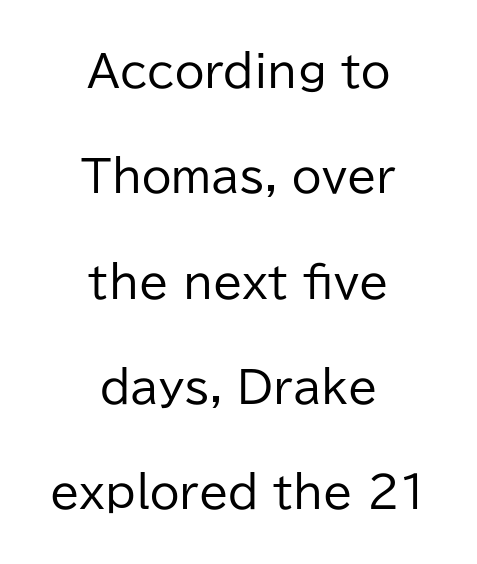
Q: Is the text bold? A: No.
Q: Is the text italic (slanted)? A: No, it is upright.
Q: Is the typeface a serif or a sans-serif typeface? A: Sans-serif.
Q: Is the text underlined? A: No.
Q: How is the paragraph aligned? A: Centered.
Q: Is the spacing between letters normal or unusually wide? A: Normal.
Q: Is the spacing between lines tight, normal or loose? A: Loose.
Q: Width (condensed, normal, or wide)? A: Normal.
Q: Stroke contrast? A: Low.
Q: x-height? A: Medium.
Q: Monospaced? A: No.
